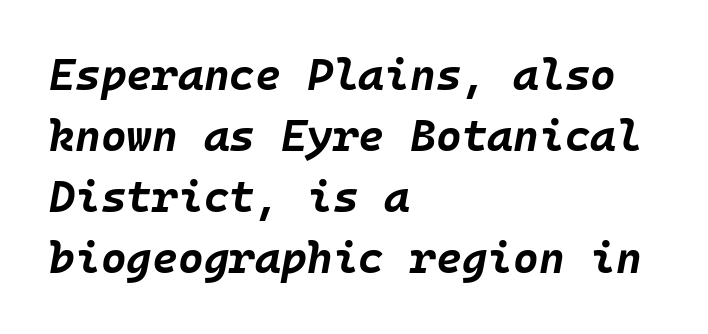
Typographic density is high because the face is bold. A classic flush-left, rag-right setting is used for this passage. The lines sit at an ordinary, default distance from one another. Words appear dense and cohesive because spacing is normal. Characters are canted at an angle relative to the baseline's perpendicular. The zone under the glyphs is completely vacant.
